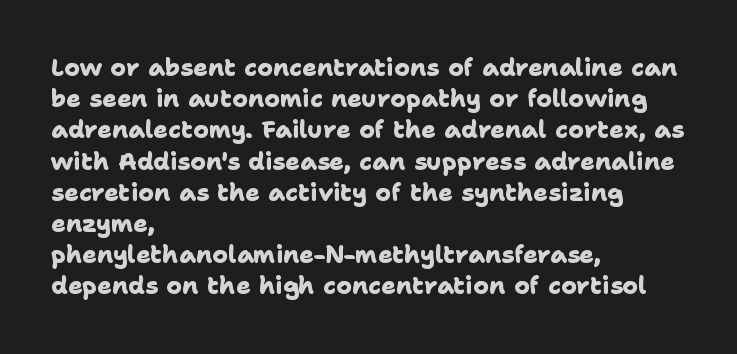
The baseline area is clear. The typesetter chose a ragged-right arrangement here. The leading is moderate, giving the passage an even texture. What weight is shown? A full bold with thick strokes. Letter spacing: default.
